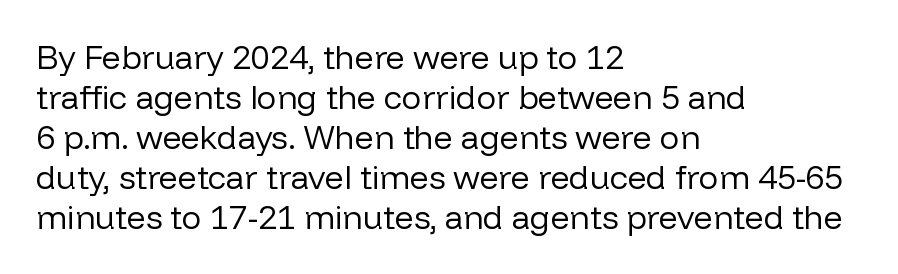
{"serif": "no", "italic": "no", "bold": "no", "weight": "regular", "width": "normal", "stroke_contrast": "low", "x_height": "medium", "monospaced": "no", "underline": "no", "align": "left", "line_spacing_ratio": 1.21, "letter_spacing": "normal", "letter_spacing_em": 0.0, "glyph_px": 33}
